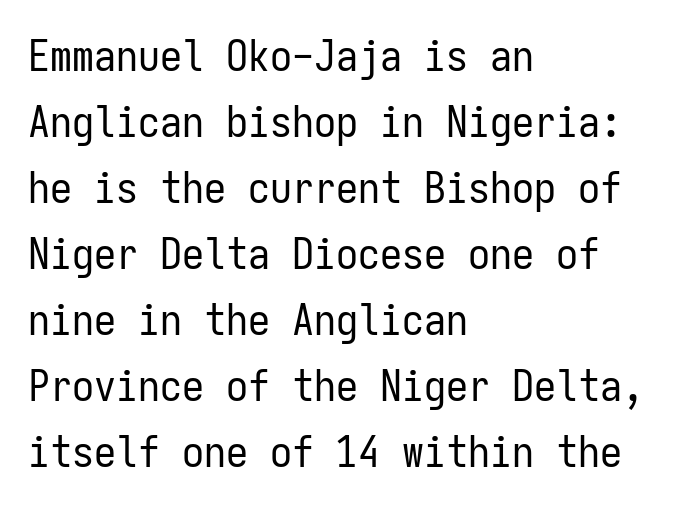
Q: Is the text bold? A: No.
Q: Is the text italic (slanted)? A: No, it is upright.
Q: Is the typeface a serif or a sans-serif typeface? A: Sans-serif.
Q: Is the text underlined? A: No.
Q: How is the paragraph aligned? A: Left-aligned.
Q: Is the spacing between letters normal or unusually wide? A: Normal.
Q: Is the spacing between lines tight, normal or loose? A: Normal.
Q: Width (condensed, normal, or wide)? A: Condensed.
Q: Stroke contrast? A: Low.
Q: x-height? A: Medium.
Q: Monospaced? A: Yes.
